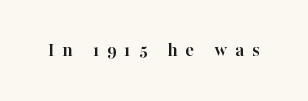
Words float on clear page, feet unadorned. Someone cranked the tracking dial way up on this one. Look at the stroke-to-counter ratio: heavy, a bold. The axis of the letterforms is exactly vertical.
